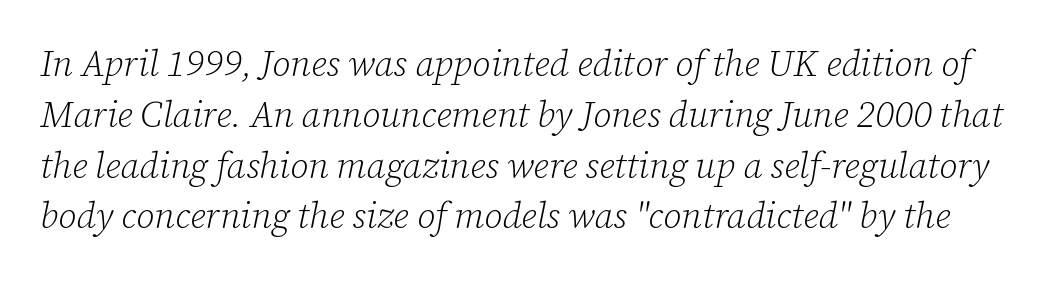
The passage shown leans; its letterforms are oblique. The letters look calm and open, with moderate or lighter stems. Students, observe: this is what conventionally led text looks like. Looks like regular typesetting: each glyph gets only the width it needs. Only glyphs here, with clear space below each row. The horizontal fit of the characters is conventional and even.
